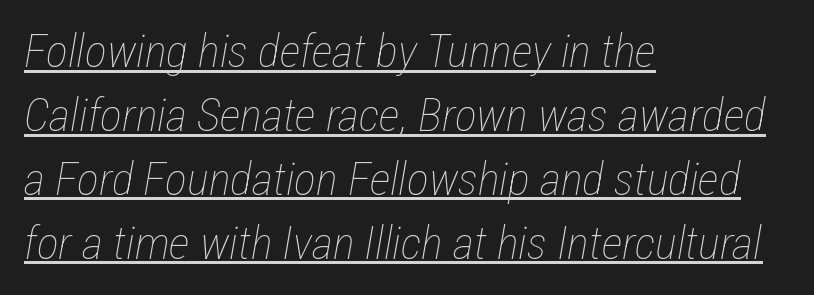
The image shows 46 px thin, condensed type, italic (leaning right); set left-aligned, normal line spacing (1.39x), normal letter spacing, underlined; low stroke contrast and a medium x-height.
